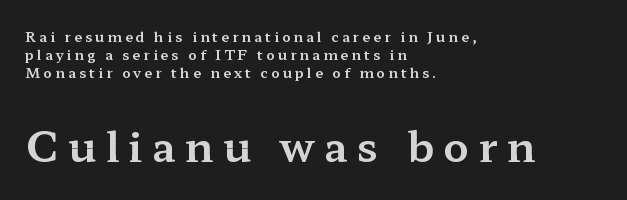
Q: Is the text italic (slanted)? A: No, it is upright.
Q: Is the typeface a serif or a sans-serif typeface? A: Serif.
Q: Is the text underlined? A: No.
Q: How is the paragraph aligned? A: Left-aligned.
Q: Is the spacing between letters normal or unusually wide? A: Unusually wide.
Q: Is the spacing between lines tight, normal or loose? A: Normal.
Q: Which block of text is set in a larger size, the first (top) or the second (bottom)? A: The second (bottom) one.
Q: Width (condensed, normal, or wide)? A: Wide.
Q: Stroke contrast? A: Medium.
Q: x-height? A: Medium.
Q: Monospaced? A: No.
